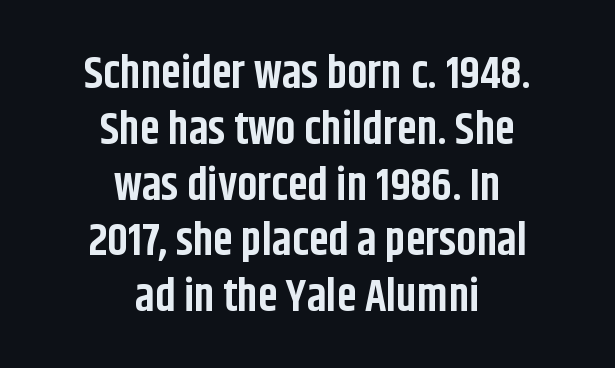
{"serif": "no", "italic": "no", "bold": "yes", "weight": "bold", "width": "condensed", "stroke_contrast": "low", "x_height": "large", "monospaced": "no", "underline": "no", "align": "center", "line_spacing_ratio": 1.24, "letter_spacing": "normal", "letter_spacing_em": 0.0, "glyph_px": 45}
